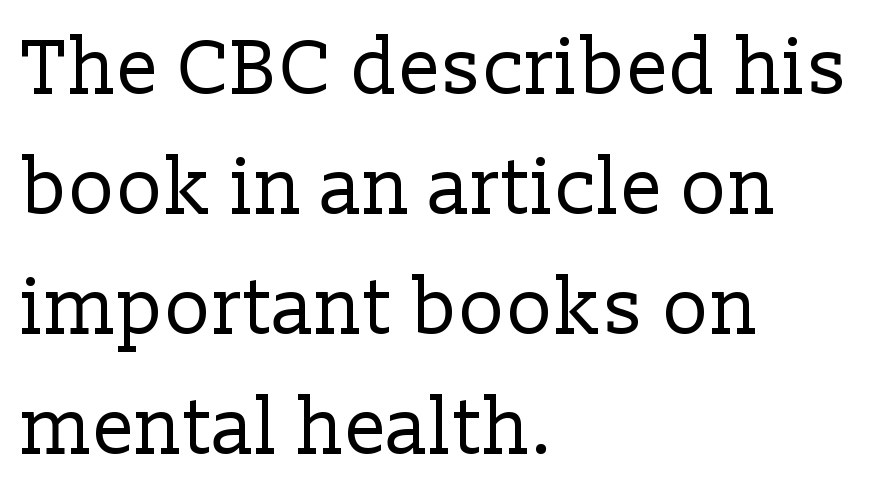
{"serif": "yes", "italic": "no", "bold": "no", "weight": "regular", "width": "normal", "stroke_contrast": "low", "x_height": "medium", "monospaced": "no", "underline": "no", "align": "left", "line_spacing": "normal", "line_spacing_ratio": 1.54, "letter_spacing": "normal", "letter_spacing_em": 0.0, "glyph_px": 78}
